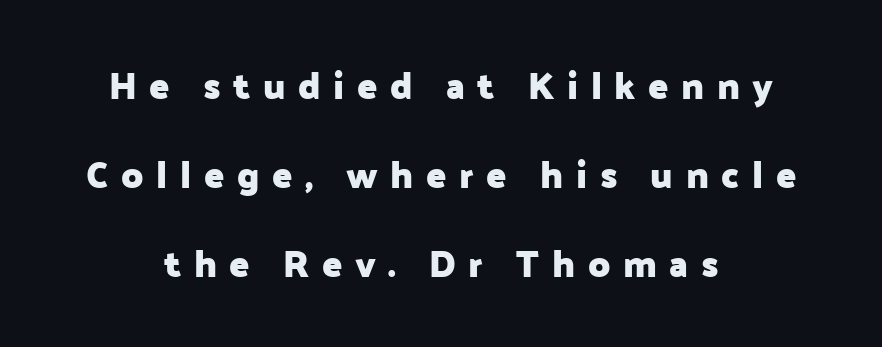
The rendering uses natural spacing where letterforms have individual widths. This block would shrink considerably if given ordinary leading; it's expanded now. The specimen omits any rule beneath the text block's lines. Posture: straight, roman, zero tilt. One-word summary of the alignment: center. What weight is shown? A full bold with thick strokes.
